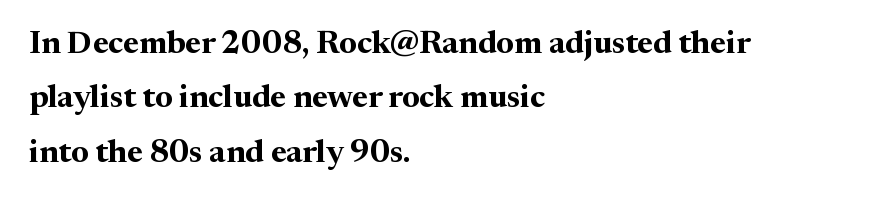
The image shows 32 px bold serif type, upright; set left-aligned, normal line spacing (1.7x), normal letter spacing, not underlined; medium stroke contrast and a medium x-height.
